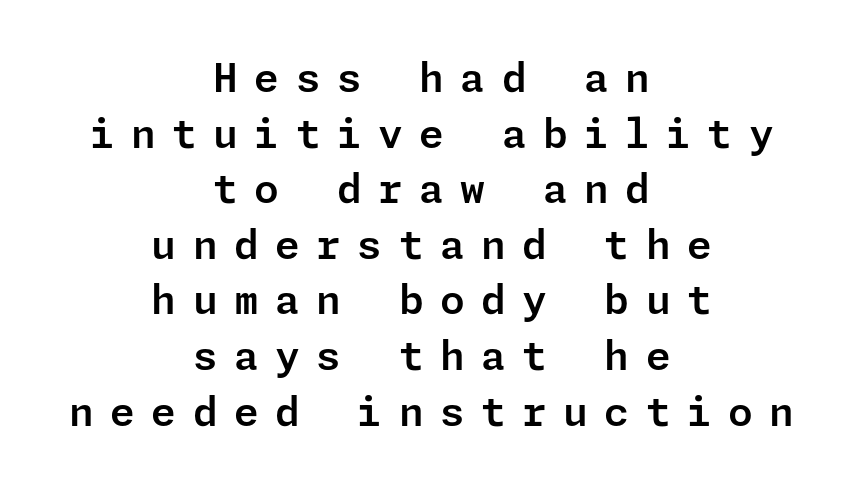
Compared with a flush-left layout, this one balances lines on the center instead. If you measured baseline to baseline, you'd find a middling distance. This rendering employs a face without finishing strokes, i.e., a sans-serif. The area under the type is left untouched.
